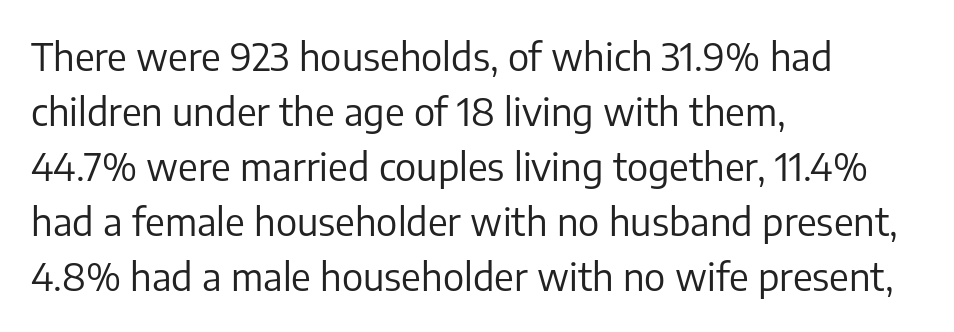
{"serif": "no", "italic": "no", "bold": "no", "weight": "regular", "width": "normal", "stroke_contrast": "low", "x_height": "medium", "monospaced": "no", "underline": "no", "align": "left", "line_spacing": "normal", "line_spacing_ratio": 1.45, "letter_spacing": "normal", "letter_spacing_em": 0.0, "glyph_px": 38}
